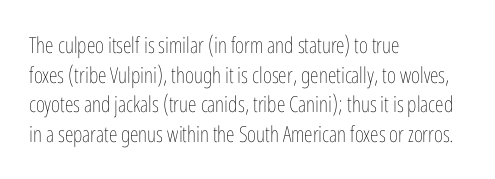
Q: Is the text bold? A: No.
Q: Is the text italic (slanted)? A: No, it is upright.
Q: Is the text underlined? A: No.
Q: How is the paragraph aligned? A: Left-aligned.
Q: Is the spacing between letters normal or unusually wide? A: Normal.
Q: Is the spacing between lines tight, normal or loose? A: Normal.
